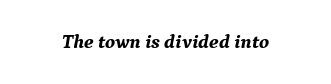
Every letter is thick-stroked: bold, no question. The foot of each line stays bare and open. The specimen reads as italic at a glance. Between one letter and the next there's only the usual sliver of space.
